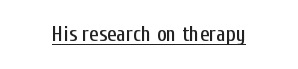
Students, note that the glyphs here touch the page at normal intervals. Does a line run under the words? Yes, clearly. Designer's note — italics off, roman on.
